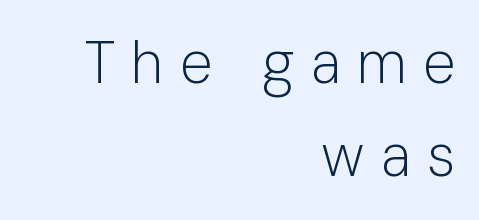
{"serif": "no", "italic": "no", "bold": "no", "weight": "light", "width": "normal", "stroke_contrast": "low", "x_height": "medium", "monospaced": "no", "underline": "no", "align": "right", "line_spacing": "normal", "line_spacing_ratio": 1.58, "letter_spacing": "wide", "letter_spacing_em": 0.28, "glyph_px": 59}
